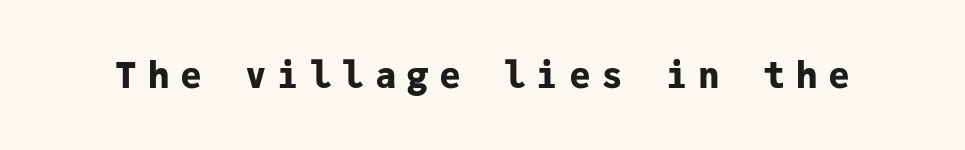
The image shows 36 px bold sans-serif type, upright, monospaced; set unusually wide letter spacing (+0.3 em), not underlined; low stroke contrast and a medium x-height.
